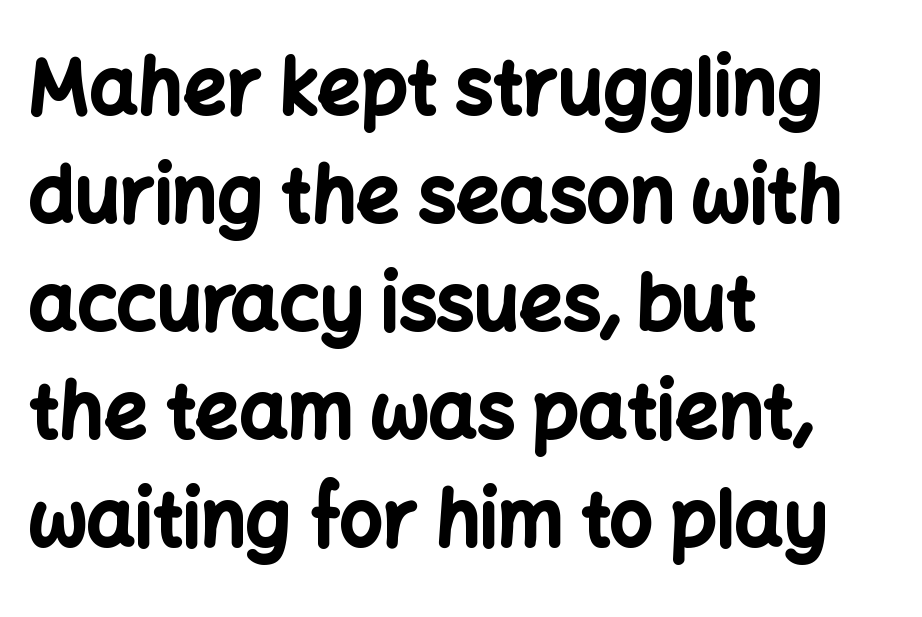
Q: Is the text bold? A: Yes.
Q: Is the text italic (slanted)? A: No, it is upright.
Q: Is the typeface a serif or a sans-serif typeface? A: Sans-serif.
Q: Is the text underlined? A: No.
Q: How is the paragraph aligned? A: Left-aligned.
Q: Is the spacing between letters normal or unusually wide? A: Normal.
Q: Is the spacing between lines tight, normal or loose? A: Normal.
Q: Width (condensed, normal, or wide)? A: Normal.
Q: Stroke contrast? A: Low.
Q: x-height? A: Medium.
Q: Monospaced? A: No.
